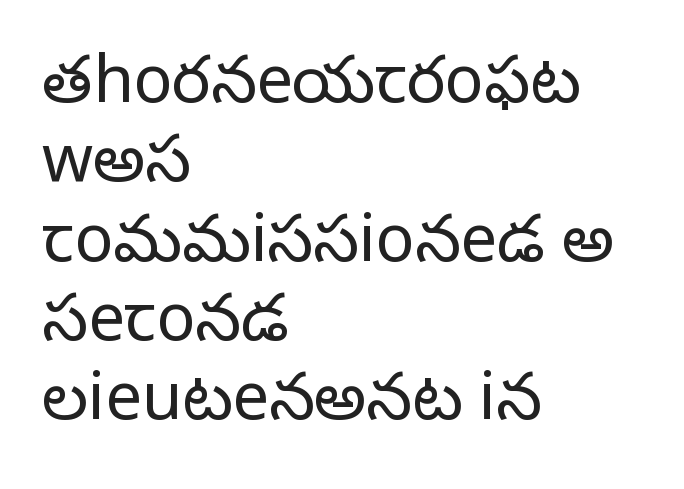
{"serif": "no", "italic": "no", "bold": "no", "weight": "light", "width": "normal", "stroke_contrast": "low", "x_height": "medium", "monospaced": "no", "underline": "no", "align": "left", "line_spacing_ratio": 1.22, "letter_spacing": "normal", "letter_spacing_em": 0.0, "glyph_px": 65}
